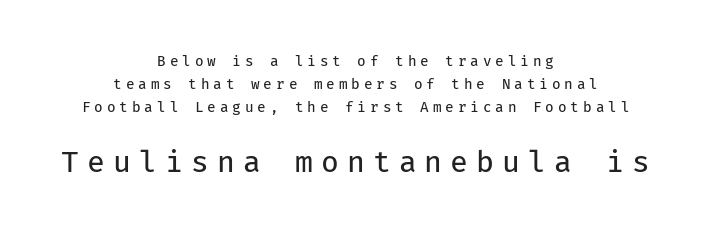
{"serif": "no", "italic": "no", "bold": "no", "weight": "regular", "width": "normal", "stroke_contrast": "low", "x_height": "medium", "monospaced": "yes", "underline": "no", "align": "center", "line_spacing": "normal", "line_spacing_ratio": 1.63, "letter_spacing": "wide", "letter_spacing_em": 0.28, "larger_block": "second", "size_ratio": 2.07, "glyph_px": 29}
